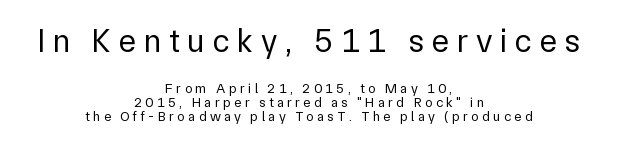
{"serif": "no", "italic": "no", "bold": "no", "weight": "regular", "width": "normal", "stroke_contrast": "low", "x_height": "medium", "monospaced": "no", "underline": "no", "align": "center", "line_spacing": "tight", "line_spacing_ratio": 1.0, "letter_spacing": "wide", "letter_spacing_em": 0.23, "larger_block": "first", "size_ratio": 2.36, "glyph_px": 33}
